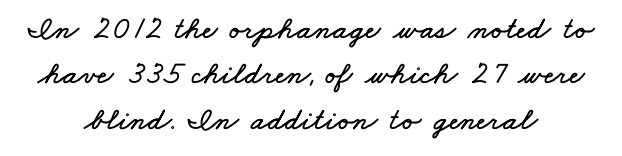
Q: Is the text underlined? A: No.
Q: How is the paragraph aligned? A: Centered.
Q: Is the spacing between letters normal or unusually wide? A: Normal.
Q: Is the spacing between lines tight, normal or loose? A: Normal.
Q: Width (condensed, normal, or wide)? A: Wide.
Q: Stroke contrast? A: Low.
Q: x-height? A: Small.
Q: Monospaced? A: No.
